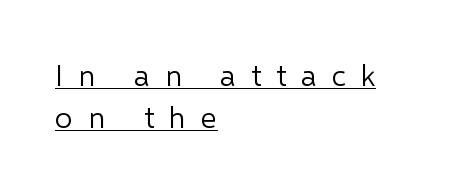
{"serif": "no", "italic": "no", "bold": "no", "weight": "light", "width": "normal", "stroke_contrast": "low", "x_height": "medium", "monospaced": "no", "underline": "yes", "align": "left", "line_spacing": "normal", "line_spacing_ratio": 1.37, "letter_spacing": "wide", "letter_spacing_em": 0.49, "glyph_px": 31}
